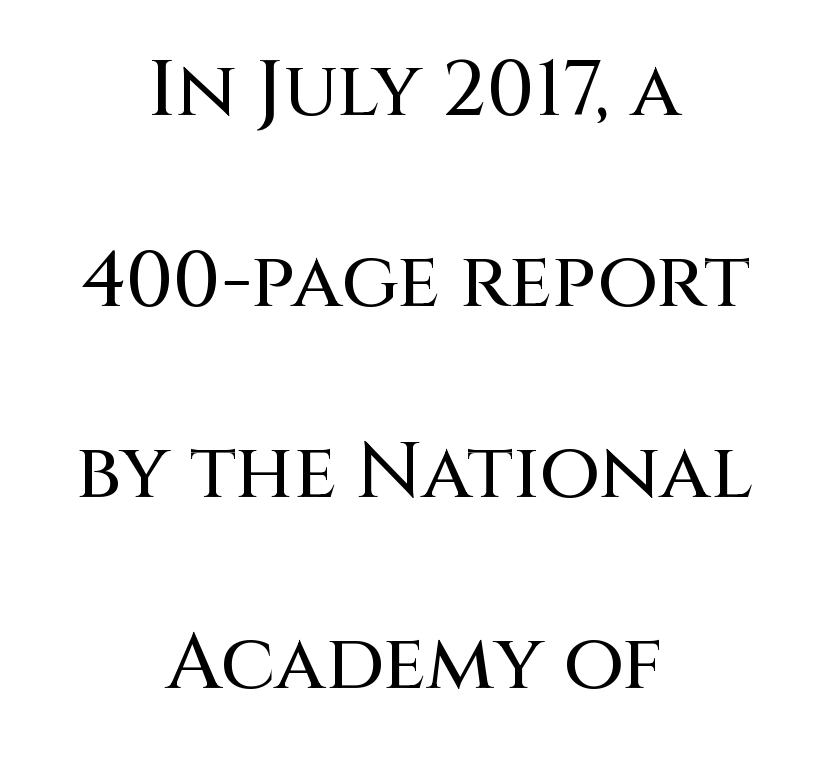
The glyphs are unaccompanied by any horizontal stroke below them. The whitespace from short lines is split evenly between both sides. Is there much room between lines? Yes — plenty of vertical air separates them. The letters advance in unequal steps, a hallmark of proportional type.
